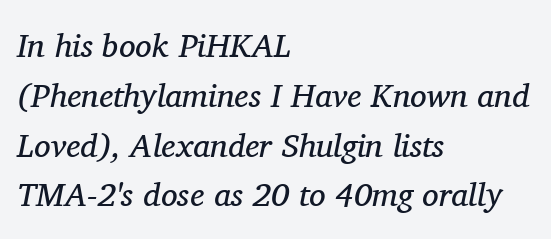
The image shows 33 px regular-weight serif type, italic (leaning right); set left-aligned, normal line spacing (1.51x), normal letter spacing, not underlined; medium stroke contrast and a medium x-height.
